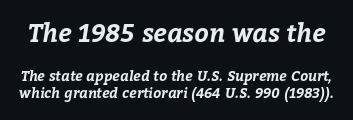
What weight is shown? A full bold with thick strokes. Type without underlining. Bigger letters appear in the top chunk; the bottom chunk is reduced. Compared with typical body copy, the letter spacing here is the same.
